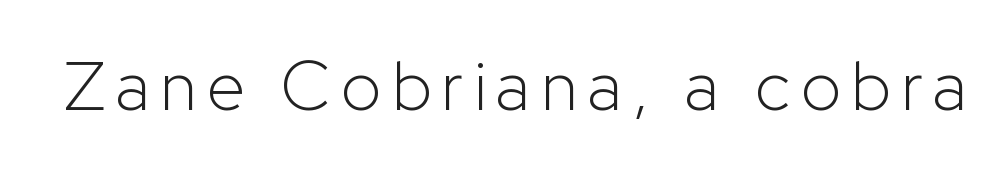
Type style note: lacks serifs. Is the stroke heavy? The answer is a plain regular-or-lighter. Spacing verdict: proportional, widths tailored to each character. Tall strokes in this sample are plumb rather than angled.
